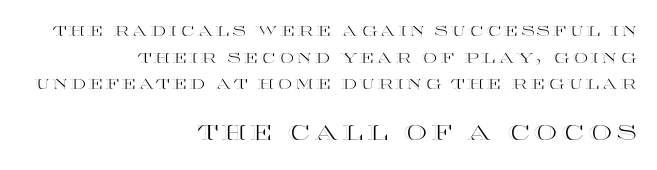
Horizontal bands of white between lines are thick stripes. These lines were composed using upright roman letters. Each line ends at the same right margin while the left side varies. The gap between lines stays unmarked.
